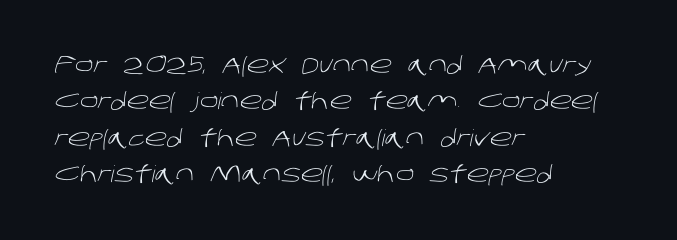
{"bold": "no", "underline": "no", "align": "left", "line_spacing": "normal", "line_spacing_ratio": 1.58, "letter_spacing": "normal", "letter_spacing_em": 0.0, "glyph_px": 23}
